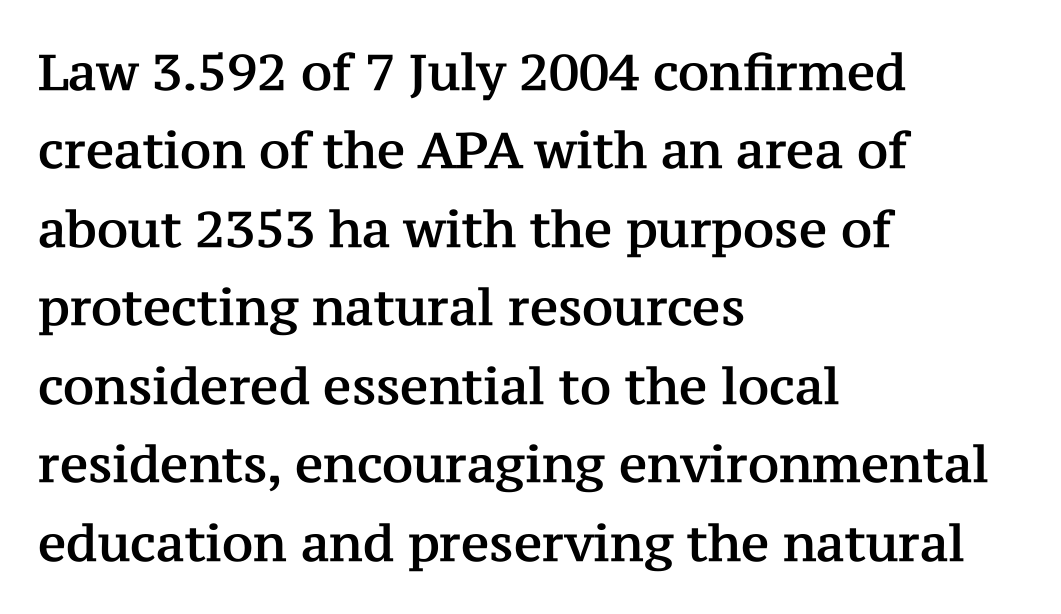
You could not count columns in this text — the font is proportionally spaced. Posture: vertical. The foot of each line stays bare and open. A serif font was chosen for this passage. Teacher's note: observe the even left margin — that is flush-left alignment. In terms of leading, this rendering sits right in the middle.
